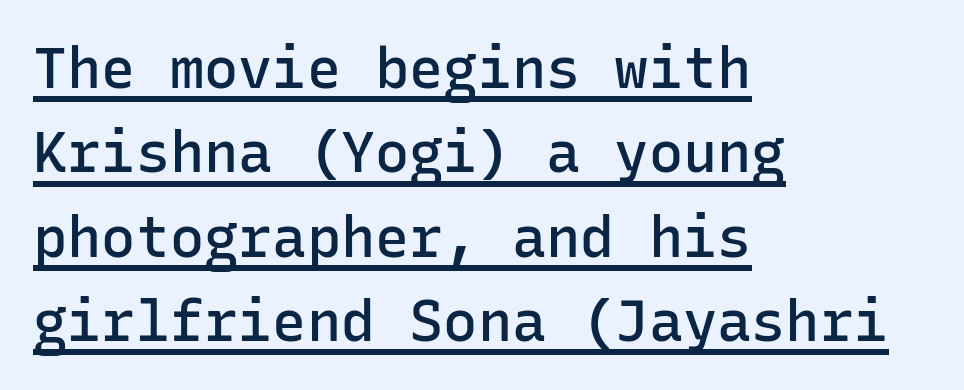
Look at the tracking — it's just the regular setting, nothing added. Stroke terminals: plain, sans-serif. This sample is left-justified, so line endings fall wherever the words run out. Quick note: not italic, upright. Leading: standard. A typesetter would call this monospace, since all characters share one set width.
